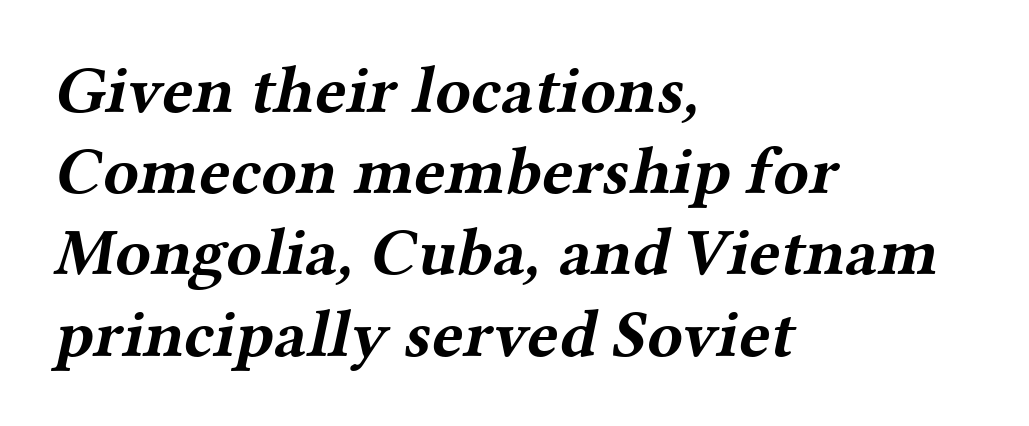
Each row of text sits above clean, open space. This sample uses a serif face. Heavy-handed strokes throughout: this text is bold. Characters follow at the spacing the type designer built in. Left-aligned paragraph, ragged on the right.
